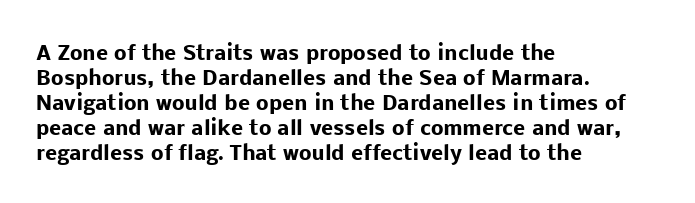
The baseline area is clear. Ordinary non-slanted type is in use. Look at the tracking — it's just the regular setting, nothing added. These lines carry a lot of weight — the face is fully bold.
